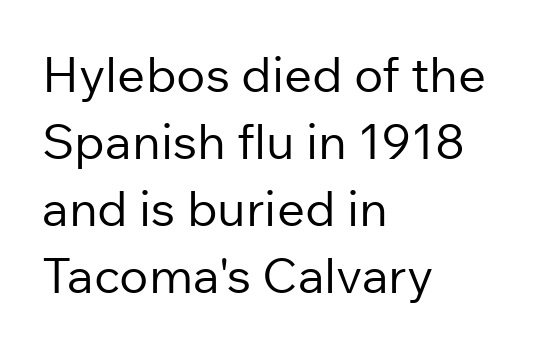
The image shows 49 px regular-weight sans-serif type, upright; set left-aligned, normal line spacing (1.37x), normal letter spacing, not underlined; low stroke contrast and a medium x-height.
